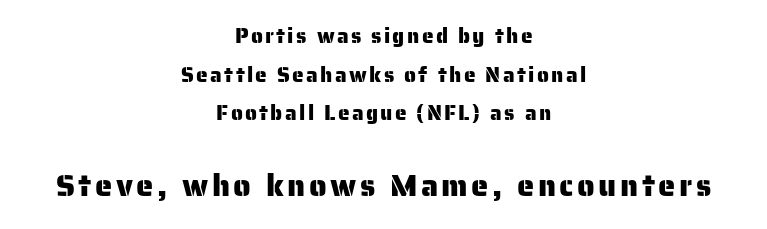
The image shows 31 px sans-serif type, upright; set centered, line spacing 1.84x, not underlined; the second (bottom) block is 1.48x larger; low stroke contrast and a medium x-height.
